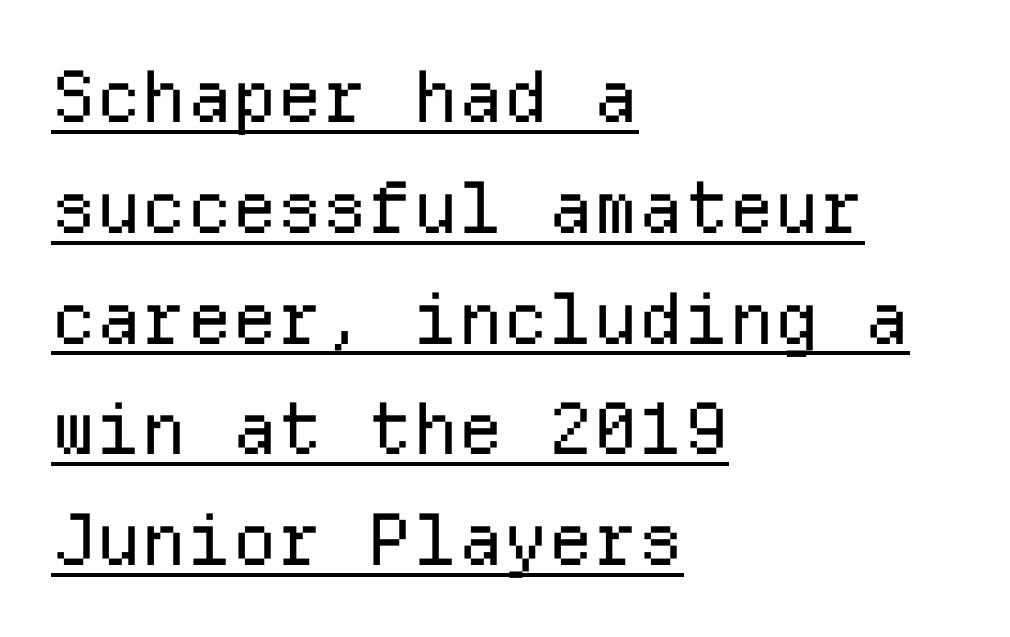
The image shows 71 px regular-weight sans-serif type, upright, monospaced; set left-aligned, normal line spacing (1.56x), normal letter spacing, underlined; low stroke contrast and a medium x-height.
